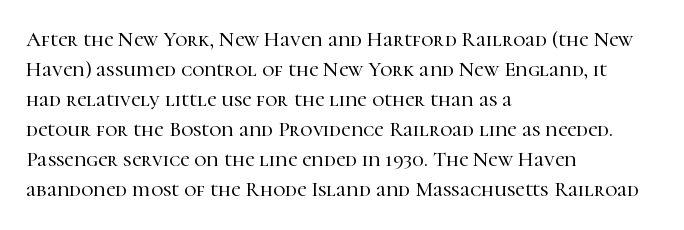
The gaps between neighbouring characters are ordinary and unremarkable. This rendering uses left alignment, leaving the right contour irregular. Horizontal bands of white between lines are of average thickness. The strip under each line holds only bare page. It's the straight-up-and-down kind of type.
